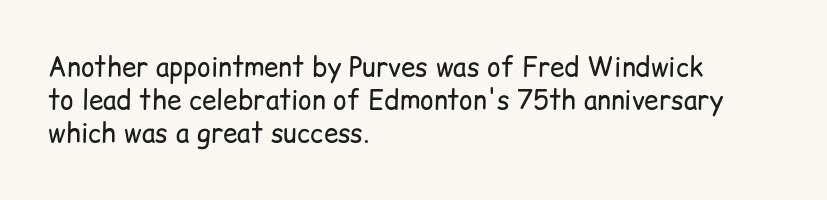
When letters stand straight like this, we call the style roman or upright. These lines sit exactly where default settings would place them. Students, note that the glyphs here touch the page at normal intervals. The passage shown is not bold in any degree. In CSS terms this would be text-align: left. Underlining? Definitely not there.
